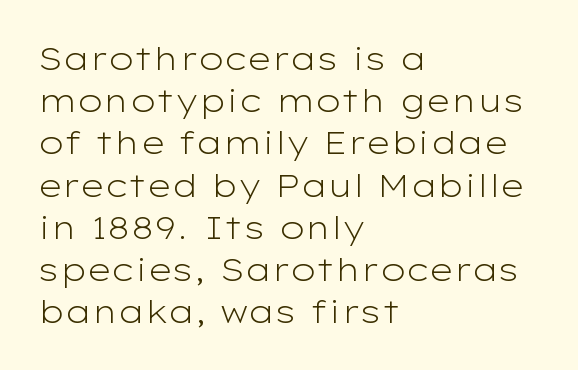
Q: Is the text bold? A: No.
Q: Is the text italic (slanted)? A: No, it is upright.
Q: Is the typeface a serif or a sans-serif typeface? A: Sans-serif.
Q: Is the text underlined? A: No.
Q: How is the paragraph aligned? A: Left-aligned.
Q: Is the spacing between letters normal or unusually wide? A: Normal.
Q: Is the spacing between lines tight, normal or loose? A: Normal.
Q: Width (condensed, normal, or wide)? A: Wide.
Q: Stroke contrast? A: Low.
Q: x-height? A: Medium.
Q: Monospaced? A: No.
